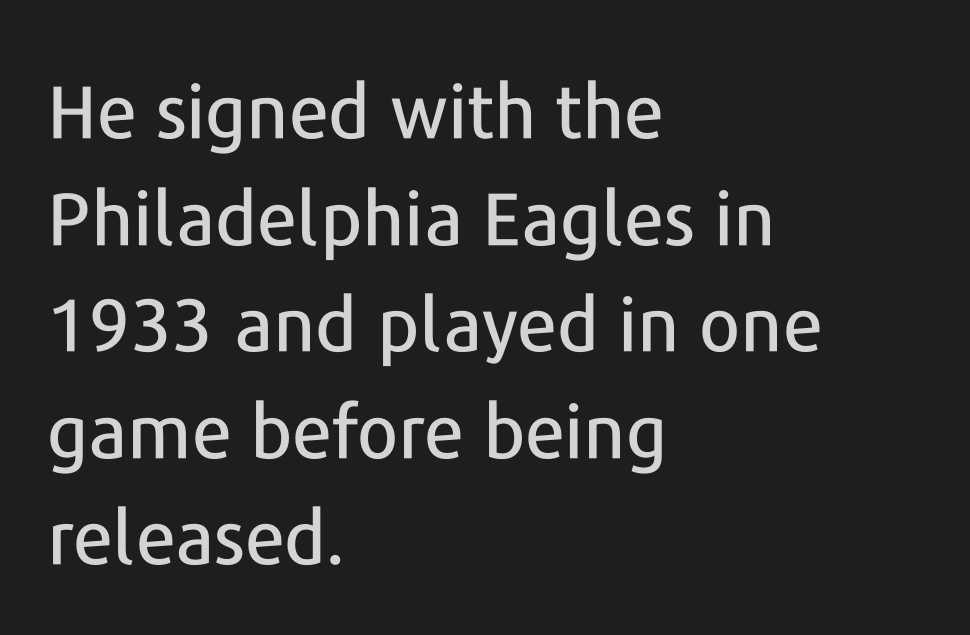
The image shows 74 px sans-serif type, upright; set left-aligned, normal line spacing (1.44x), normal letter spacing, not underlined; low stroke contrast and a medium x-height.
